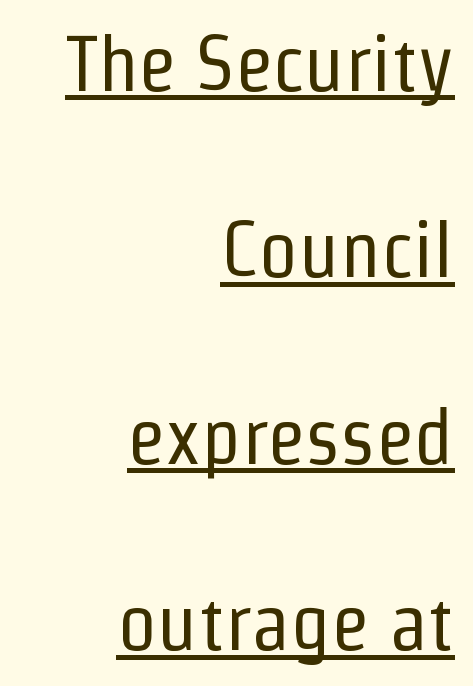
Q: Is the text bold? A: No.
Q: Is the text italic (slanted)? A: No, it is upright.
Q: Is the typeface a serif or a sans-serif typeface? A: Sans-serif.
Q: Is the text underlined? A: Yes.
Q: How is the paragraph aligned? A: Right-aligned.
Q: Is the spacing between letters normal or unusually wide? A: Normal.
Q: Is the spacing between lines tight, normal or loose? A: Loose.
Q: Width (condensed, normal, or wide)? A: Condensed.
Q: Stroke contrast? A: Low.
Q: x-height? A: Medium.
Q: Monospaced? A: No.
